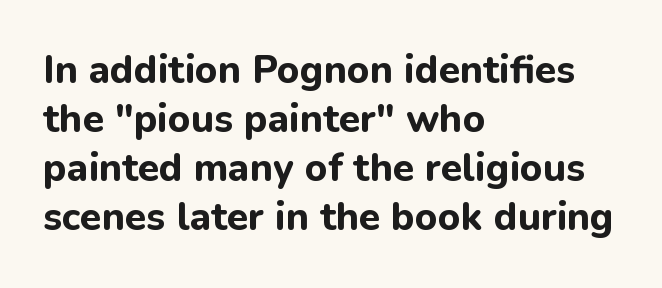
{"serif": "no", "italic": "no", "bold": "yes", "weight": "bold", "width": "normal", "stroke_contrast": "low", "x_height": "medium", "monospaced": "no", "underline": "no", "align": "left", "line_spacing": "normal", "line_spacing_ratio": 1.26, "letter_spacing": "normal", "letter_spacing_em": 0.0, "glyph_px": 39}
